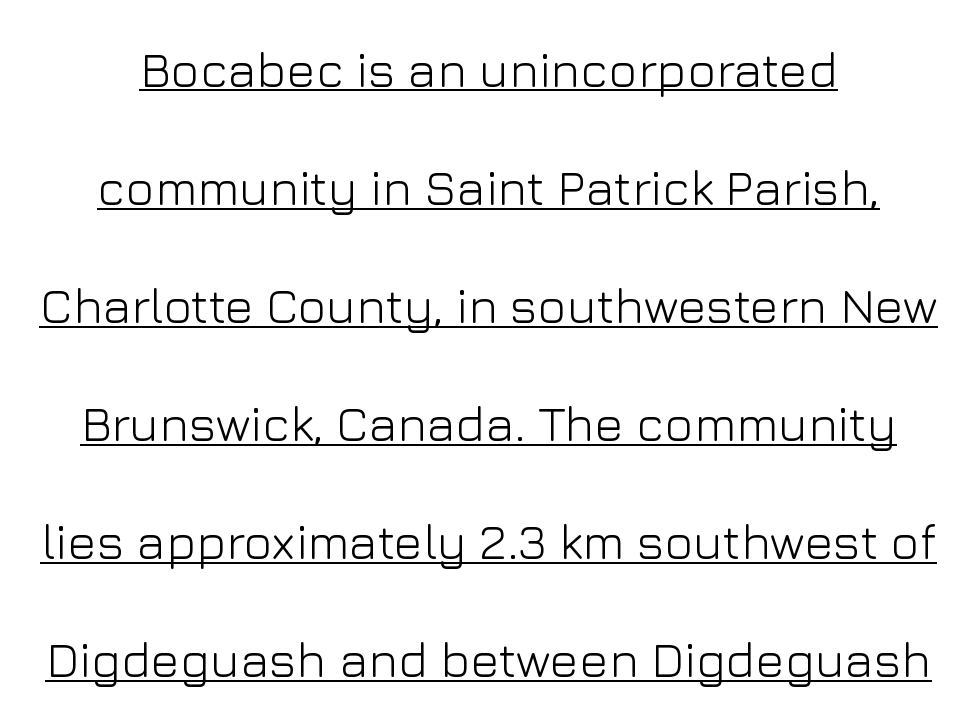
A rule runs beneath these lines of type. Leading is clearly above the norm, producing a sparse column. Here the glyphs are tracked normally, forming tight word shapes. A sans-serif font was chosen for this passage.
